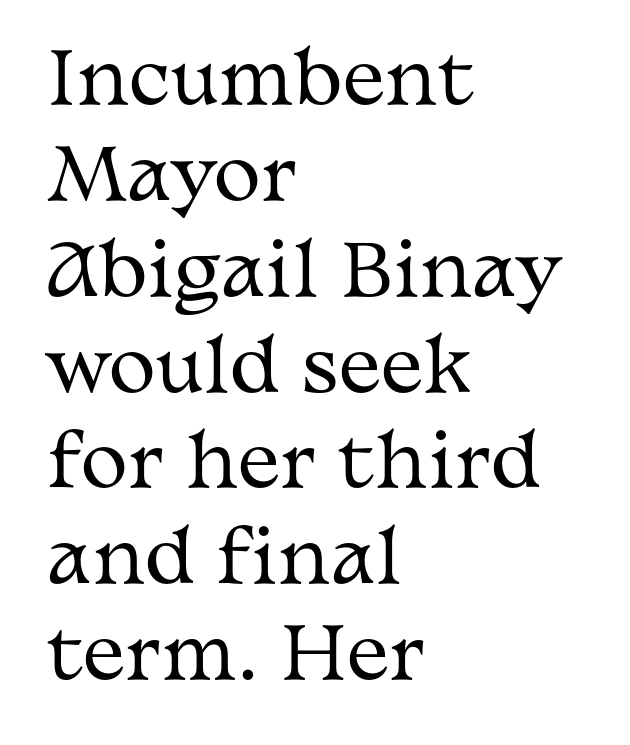
{"serif": "yes", "italic": "no", "bold": "no", "weight": "regular", "width": "wide", "stroke_contrast": "medium", "x_height": "medium", "monospaced": "no", "underline": "no", "align": "left", "line_spacing": "normal", "line_spacing_ratio": 1.35, "letter_spacing": "normal", "letter_spacing_em": 0.0, "glyph_px": 71}
